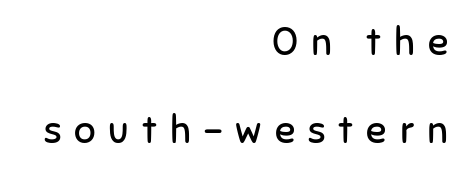
The image shows 38 px regular-weight sans-serif type, upright; set right-aligned, loose line spacing (2.32x), unusually wide letter spacing (+0.34 em), not underlined; low stroke contrast and a medium x-height.
